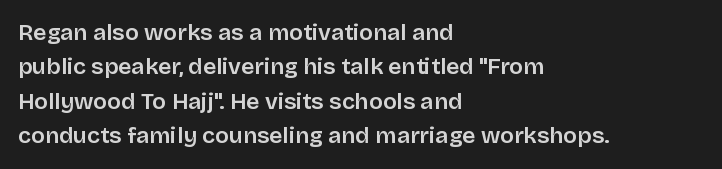
Q: Is the text bold? A: Semi-bold.
Q: Is the text italic (slanted)? A: No, it is upright.
Q: Is the text underlined? A: No.
Q: How is the paragraph aligned? A: Left-aligned.
Q: Is the spacing between letters normal or unusually wide? A: Normal.
Q: Is the spacing between lines tight, normal or loose? A: Normal.
